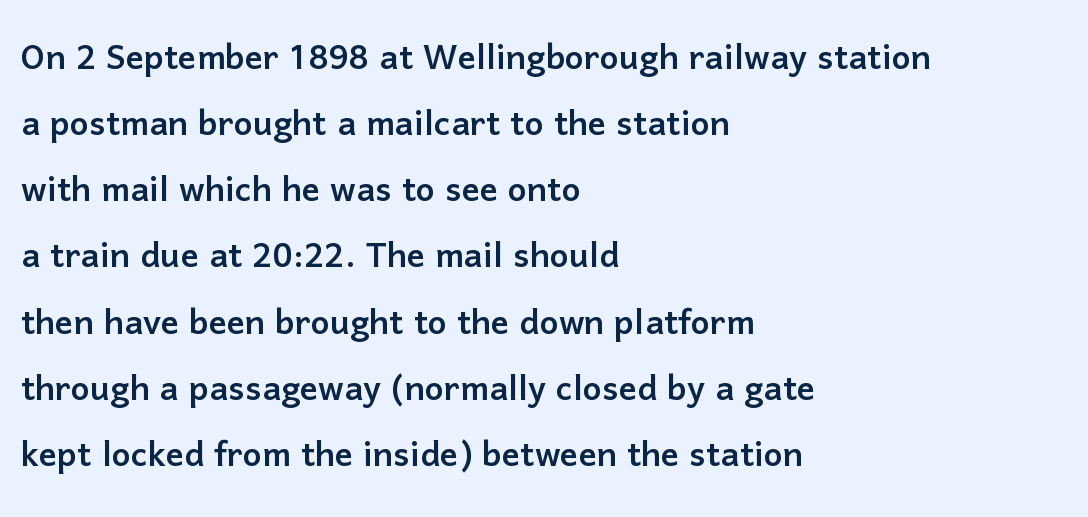
Q: Is the text italic (slanted)? A: No, it is upright.
Q: Is the typeface a serif or a sans-serif typeface? A: Sans-serif.
Q: Is the text underlined? A: No.
Q: How is the paragraph aligned? A: Left-aligned.
Q: Is the spacing between letters normal or unusually wide? A: Normal.
Q: Is the spacing between lines tight, normal or loose? A: Normal.
Q: Width (condensed, normal, or wide)? A: Normal.
Q: Stroke contrast? A: Low.
Q: x-height? A: Medium.
Q: Monospaced? A: No.
